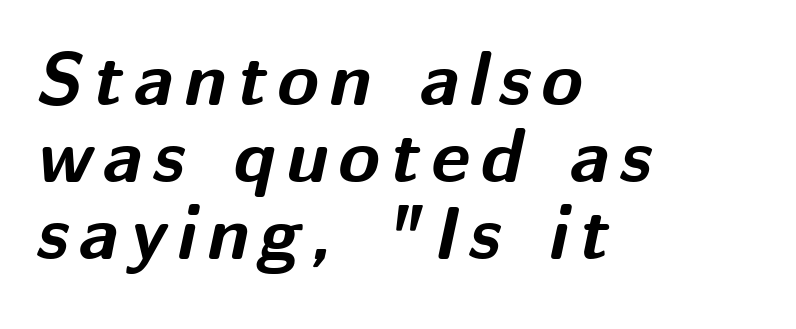
Q: Is the text bold? A: Yes.
Q: Is the text italic (slanted)? A: Yes, it leans right by about 12 degrees.
Q: Is the text underlined? A: No.
Q: How is the paragraph aligned? A: Left-aligned.
Q: Is the spacing between lines tight, normal or loose? A: Tight.
Q: Width (condensed, normal, or wide)? A: Normal.
Q: Stroke contrast? A: Medium.
Q: x-height? A: Medium.
Q: Monospaced? A: No.
